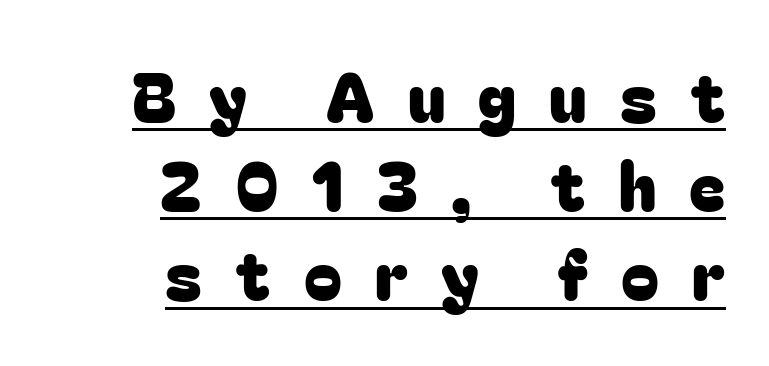
Q: Is the text italic (slanted)? A: No, it is upright.
Q: Is the typeface a serif or a sans-serif typeface? A: Sans-serif.
Q: Is the text underlined? A: Yes.
Q: How is the paragraph aligned? A: Right-aligned.
Q: Is the spacing between letters normal or unusually wide? A: Unusually wide.
Q: Is the spacing between lines tight, normal or loose? A: Normal.
Q: Width (condensed, normal, or wide)? A: Normal.
Q: Stroke contrast? A: Low.
Q: x-height? A: Medium.
Q: Monospaced? A: No.
